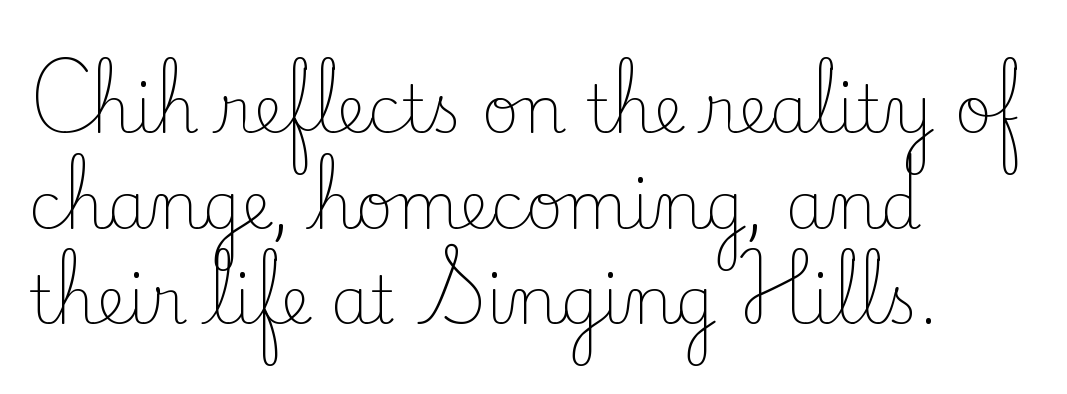
{"serif": "yes", "italic": "no", "bold": "no", "weight": "light", "width": "normal", "stroke_contrast": "low", "x_height": "small", "monospaced": "no", "underline": "no", "align": "left", "line_spacing": "normal", "line_spacing_ratio": 1.47, "letter_spacing": "normal", "letter_spacing_em": 0.0, "glyph_px": 65}
